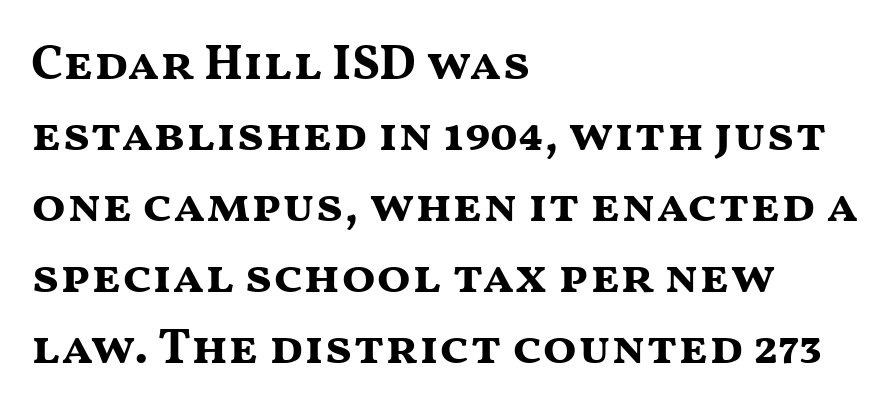
Q: Is the text bold? A: Yes.
Q: Is the text italic (slanted)? A: No, it is upright.
Q: Is the typeface a serif or a sans-serif typeface? A: Sans-serif.
Q: Is the text underlined? A: No.
Q: How is the paragraph aligned? A: Left-aligned.
Q: Is the spacing between letters normal or unusually wide? A: Normal.
Q: Is the spacing between lines tight, normal or loose? A: Normal.
Q: Width (condensed, normal, or wide)? A: Wide.
Q: Stroke contrast? A: Medium.
Q: x-height? A: Medium.
Q: Monospaced? A: No.
